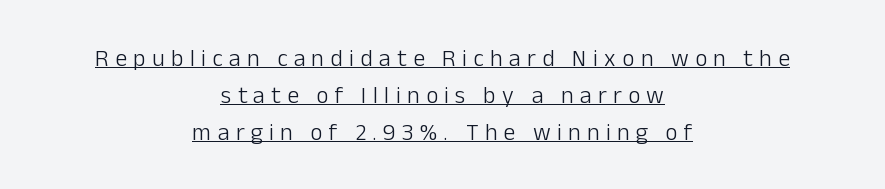
Q: Is the text bold? A: No.
Q: Is the text italic (slanted)? A: No, it is upright.
Q: Is the text underlined? A: Yes.
Q: How is the paragraph aligned? A: Centered.
Q: Is the spacing between letters normal or unusually wide? A: Unusually wide.
Q: Is the spacing between lines tight, normal or loose? A: Normal.
